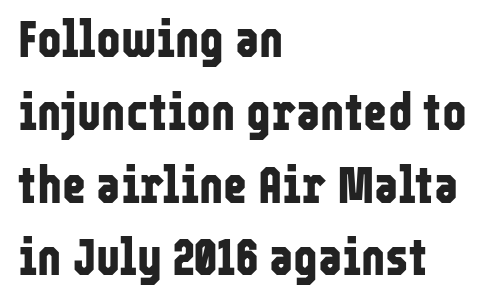
The image shows 52 px bold, condensed sans-serif type, upright; set left-aligned, normal line spacing (1.4x), normal letter spacing, not underlined; low stroke contrast and a medium x-height.
